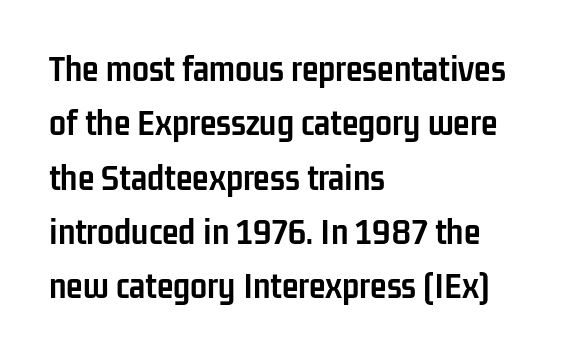
The image shows 38 px semibold, condensed sans-serif type, upright; set left-aligned, normal line spacing (1.43x), normal letter spacing, not underlined; low stroke contrast and a medium x-height.
